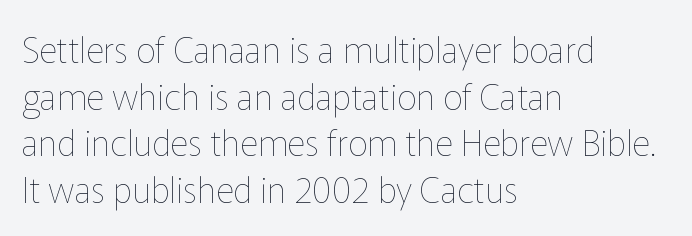
The image shows 35 px thin type, upright; set left-aligned, normal line spacing (1.33x), normal letter spacing, not underlined; low stroke contrast and a medium x-height.
